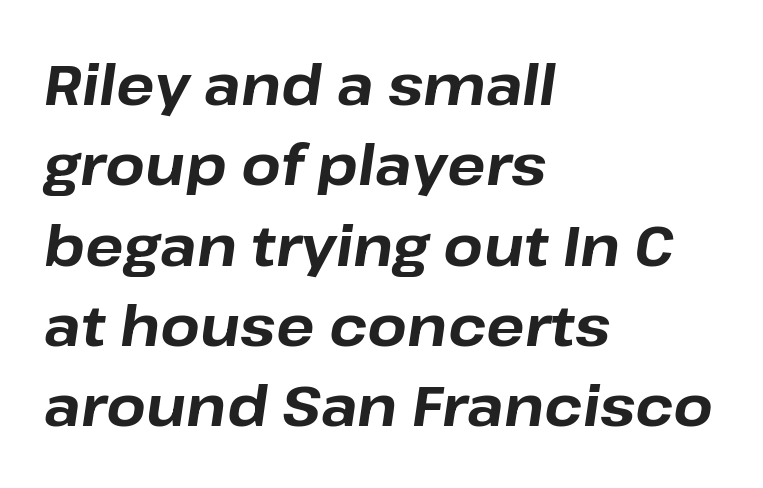
Q: Is the text bold? A: Yes.
Q: Is the text italic (slanted)? A: Yes, it leans right by about 8 degrees.
Q: Is the text underlined? A: No.
Q: How is the paragraph aligned? A: Left-aligned.
Q: Is the spacing between letters normal or unusually wide? A: Normal.
Q: Is the spacing between lines tight, normal or loose? A: Normal.
Q: Width (condensed, normal, or wide)? A: Normal.
Q: Stroke contrast? A: Low.
Q: x-height? A: Medium.
Q: Monospaced? A: No.
